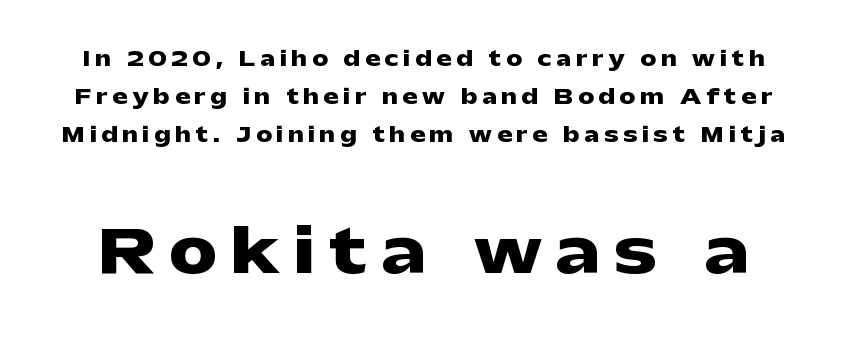
The image shows 60 px heavy, wide sans-serif type, upright; set loose line spacing (1.91x), unusually wide letter spacing (+0.24 em), not underlined; the second (bottom) block is 3.0x larger; low stroke contrast and a medium x-height.
